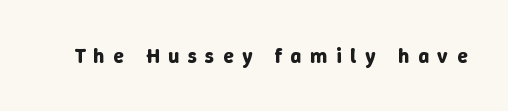
The image shows 21 px bold type, upright; set unusually wide letter spacing (+0.41 em), not underlined.
